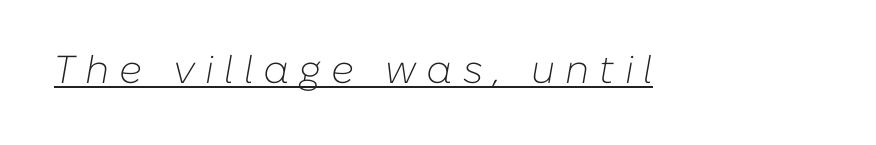
Q: Is the text bold? A: No.
Q: Is the text italic (slanted)? A: Yes, it leans right by about 10 degrees.
Q: Is the text underlined? A: Yes.
Q: Is the spacing between letters normal or unusually wide? A: Unusually wide.
Q: Width (condensed, normal, or wide)? A: Normal.
Q: Stroke contrast? A: Low.
Q: x-height? A: Medium.
Q: Monospaced? A: No.
